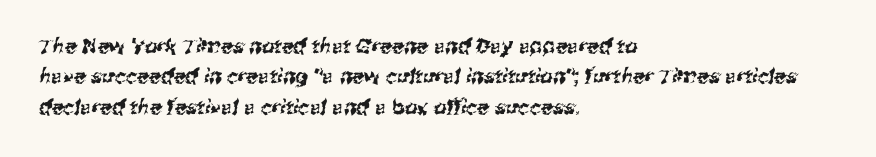
Q: Is the text underlined? A: No.
Q: How is the paragraph aligned? A: Left-aligned.
Q: Is the spacing between letters normal or unusually wide? A: Normal.
Q: Is the spacing between lines tight, normal or loose? A: Normal.
